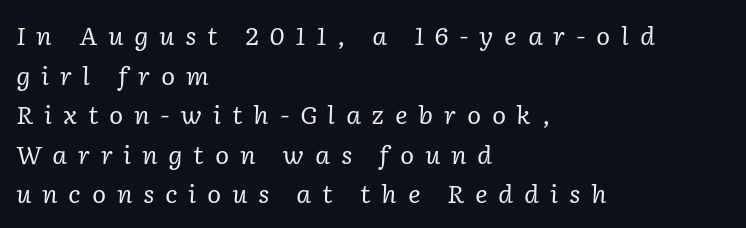
Does the copy run flush right? No — it runs flush left. The passage shown is not bold in any degree. The string is rendered with underlining switched off. Letter spacing: wide. Compared with typical paragraphs, the rows here are spaced about the same. An italicized treatment has been applied to the whole sample.
